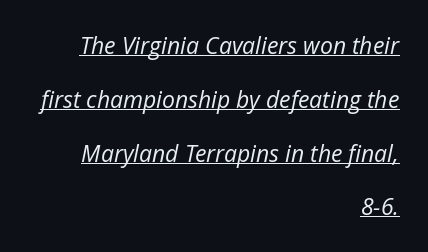
Q: Is the text bold? A: No.
Q: Is the text italic (slanted)? A: Yes, it leans right by about 12 degrees.
Q: Is the text underlined? A: Yes.
Q: How is the paragraph aligned? A: Right-aligned.
Q: Is the spacing between letters normal or unusually wide? A: Normal.
Q: Is the spacing between lines tight, normal or loose? A: Loose.
